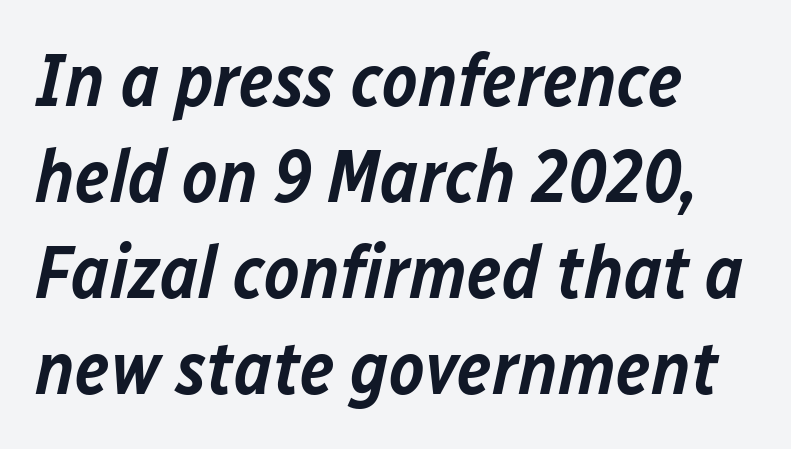
The glyphs look as if they've been sheared to an angle. Whoever set this chose a conventional vertical rhythm. This is the in-between weight designers call semibold or demi. Any mark beneath the type? The region is blank. The type is set solid horizontally, with unmodified tracking.
